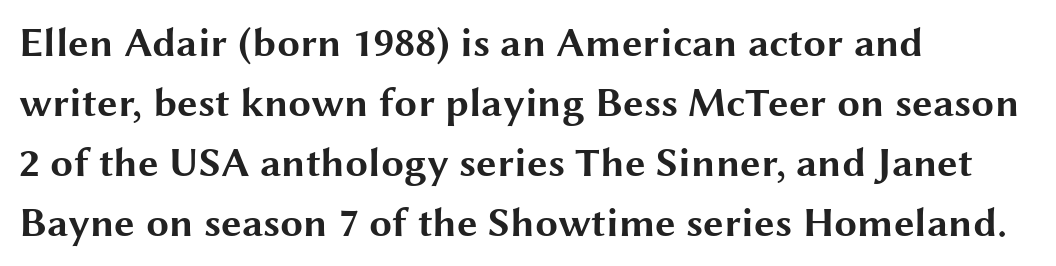
{"serif": "no", "italic": "no", "bold": "yes", "weight": "bold", "width": "wide", "stroke_contrast": "medium", "x_height": "medium", "monospaced": "no", "underline": "no", "align": "left", "line_spacing": "normal", "line_spacing_ratio": 1.46, "letter_spacing": "normal", "letter_spacing_em": 0.0, "glyph_px": 41}
